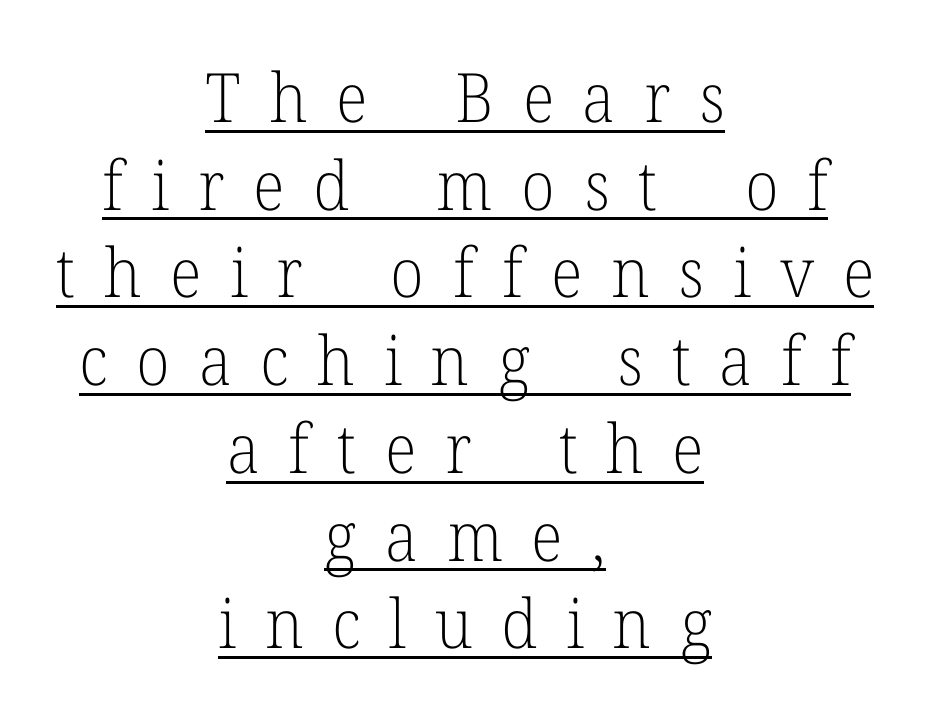
A typesetter would label this face a serif. Do the characters align in a grid? No, the font is proportional. The string is rendered with underlining switched on. The lines in this sample share a center point and differ in where they start and stop.
